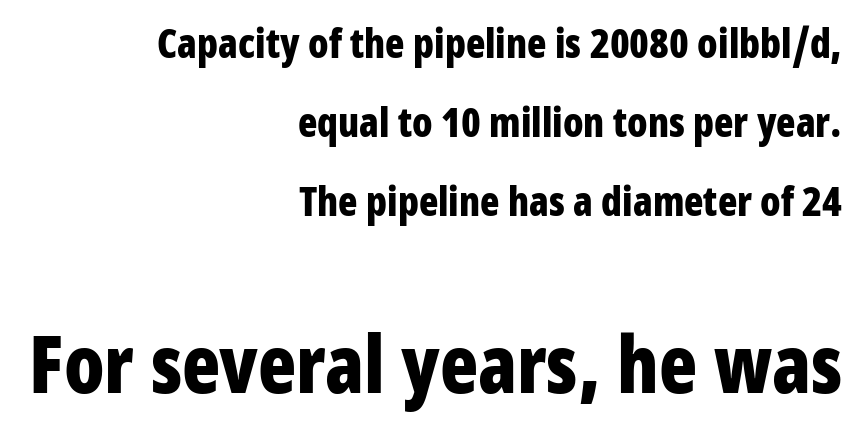
Q: Is the text bold? A: Yes.
Q: Is the text italic (slanted)? A: No, it is upright.
Q: Is the typeface a serif or a sans-serif typeface? A: Sans-serif.
Q: Is the text underlined? A: No.
Q: How is the paragraph aligned? A: Right-aligned.
Q: Is the spacing between letters normal or unusually wide? A: Normal.
Q: Is the spacing between lines tight, normal or loose? A: Loose.
Q: Which block of text is set in a larger size, the first (top) or the second (bottom)? A: The second (bottom) one.
Q: Width (condensed, normal, or wide)? A: Condensed.
Q: Stroke contrast? A: Low.
Q: x-height? A: Medium.
Q: Monospaced? A: No.
